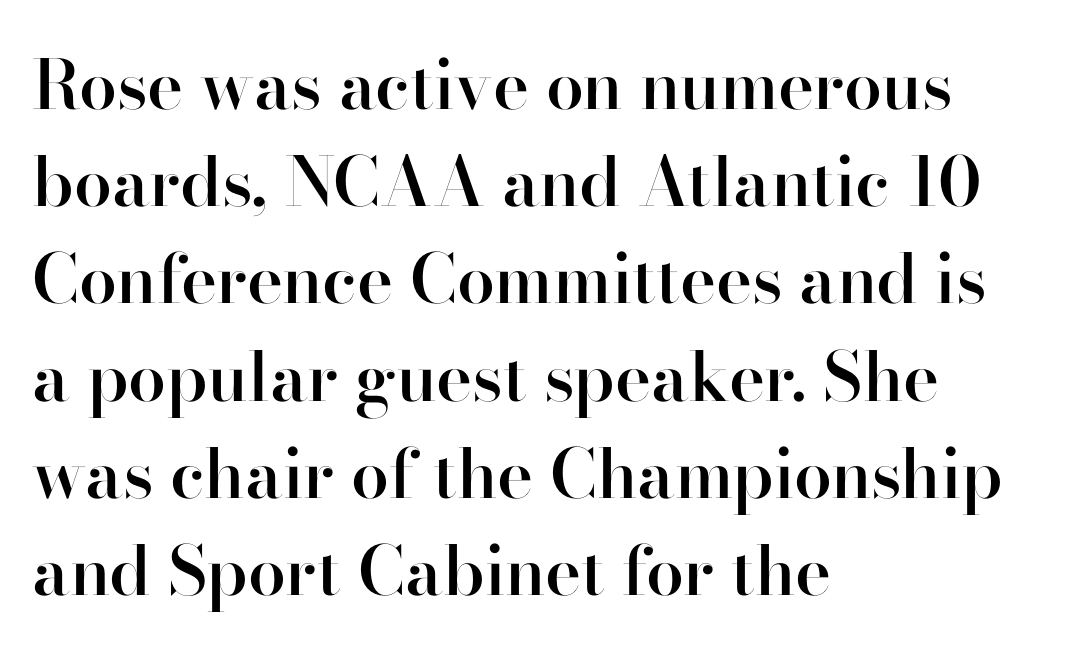
The image shows 68 px semibold serif type, upright; set left-aligned, normal line spacing (1.43x), normal letter spacing, not underlined; high stroke contrast and a small x-height.
